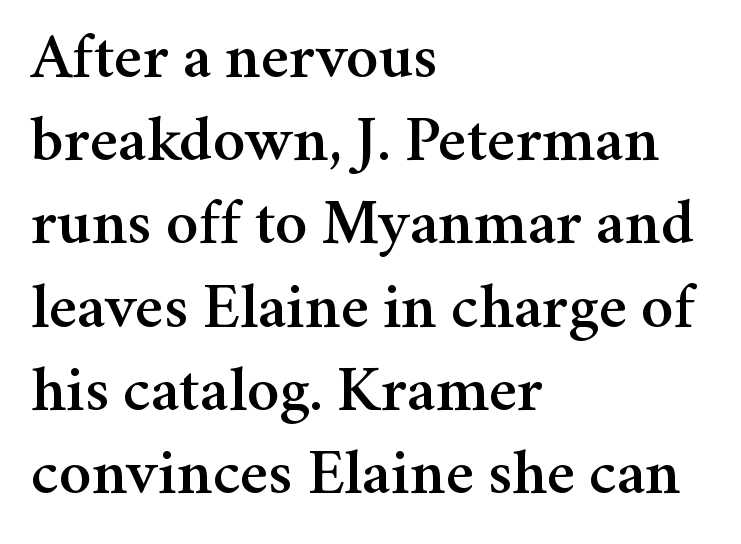
Look at the bottom of the vertical strokes: they flare into serifs here. Varying glyph widths throughout — classic text-font behaviour. The rows are spaced the way most documents space them. The glyphs are unaccompanied by any horizontal stroke below them. Each line starts at the same left margin while the right side varies.
